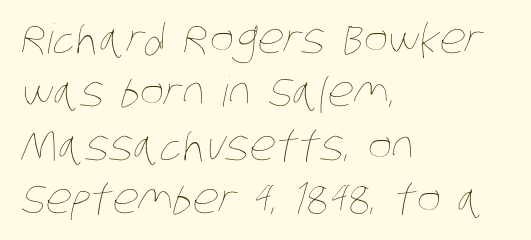
Q: Is the text bold? A: No.
Q: Is the text underlined? A: No.
Q: How is the paragraph aligned? A: Left-aligned.
Q: Is the spacing between letters normal or unusually wide? A: Normal.
Q: Is the spacing between lines tight, normal or loose? A: Normal.
Q: Width (condensed, normal, or wide)? A: Condensed.
Q: Stroke contrast? A: Low.
Q: x-height? A: Large.
Q: Monospaced? A: No.
